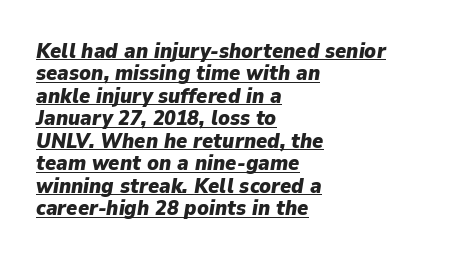
The tracking reads as untouched default to a designer's eye. The space between consecutive lines is stingy. These characters rest on top of a visible drawn line. The characters look thick and weighty, a clear bold. Compared with a centered layout, this one pins lines to the left instead. The passage shown leans; its letterforms are oblique.
